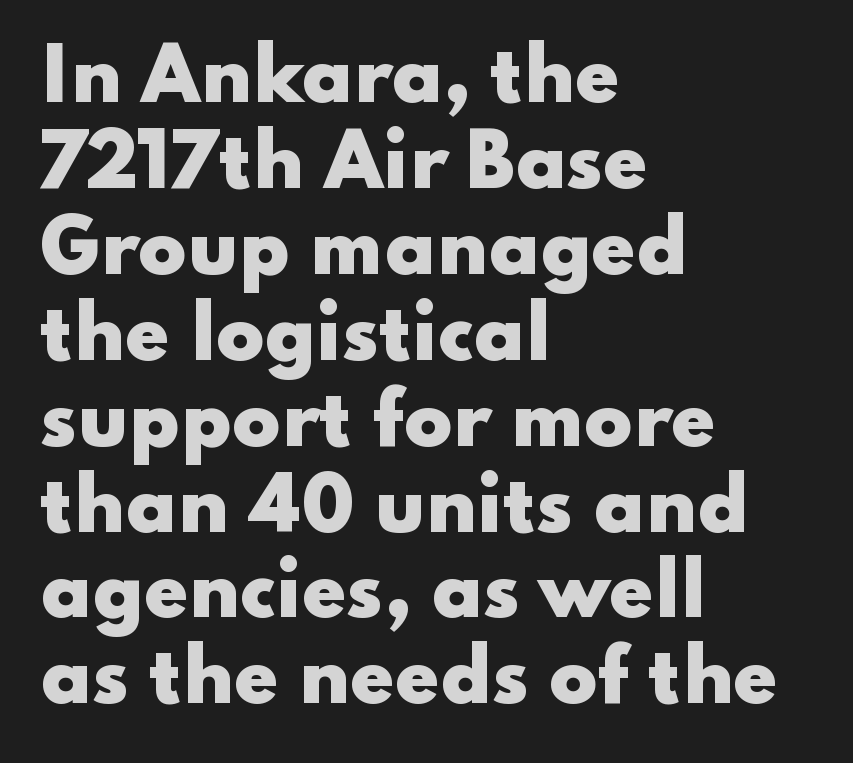
{"serif": "no", "italic": "no", "bold": "yes", "weight": "heavy", "width": "wide", "stroke_contrast": "low", "x_height": "small", "monospaced": "no", "underline": "no", "align": "left", "line_spacing_ratio": 1.21, "letter_spacing": "normal", "letter_spacing_em": 0.0, "glyph_px": 71}
